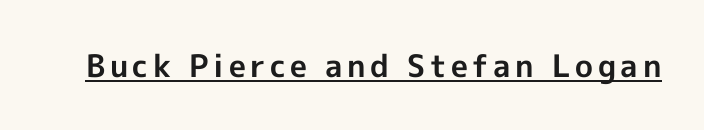
{"serif": "no", "italic": "no", "bold": "yes", "weight": "bold", "width": "normal", "x_height": "medium", "monospaced": "no", "underline": "yes", "glyph_px": 31}
